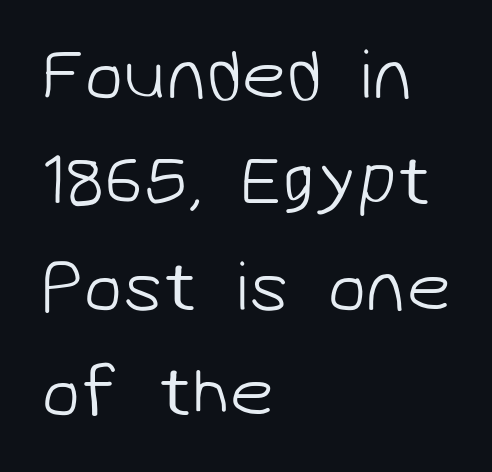
The image shows 71 px light sans-serif type; set left-aligned, normal line spacing (1.49x), normal letter spacing, not underlined; low stroke contrast and a medium x-height.
